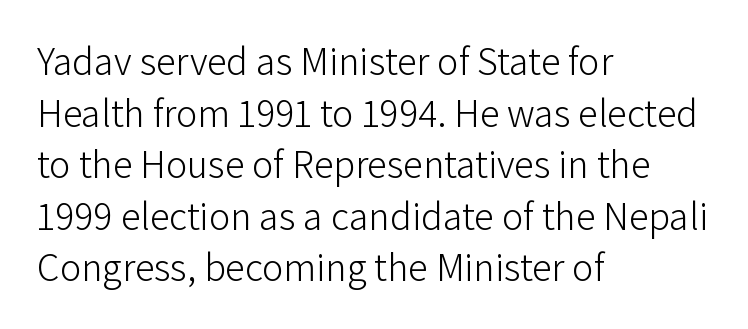
{"serif": "no", "italic": "no", "bold": "no", "weight": "light", "width": "normal", "stroke_contrast": "low", "x_height": "medium", "monospaced": "no", "underline": "no", "align": "left", "line_spacing": "normal", "line_spacing_ratio": 1.29, "letter_spacing": "normal", "letter_spacing_em": 0.0, "glyph_px": 40}
